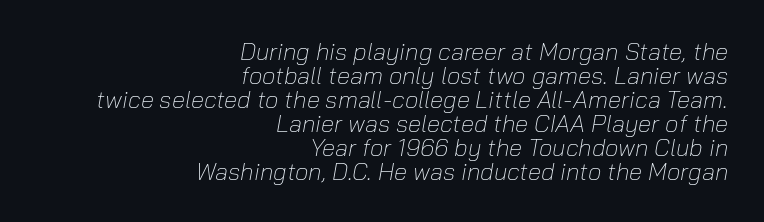
Q: Is the text bold? A: No.
Q: Is the text italic (slanted)? A: Yes, it leans right by about 10 degrees.
Q: Is the text underlined? A: No.
Q: How is the paragraph aligned? A: Right-aligned.
Q: Is the spacing between letters normal or unusually wide? A: Normal.
Q: Is the spacing between lines tight, normal or loose? A: Tight.
